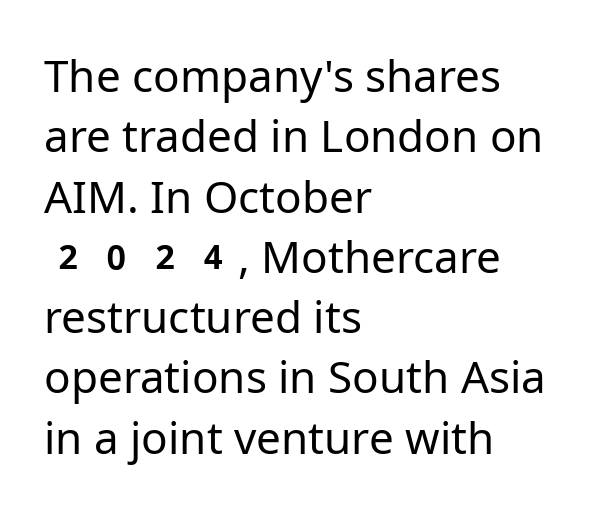
The foot of each line stays bare and open. Stem width sits at or under what a default text font uses. How would I describe the line gaps? Plain and ordinary. This sample uses a sans-serif face.
